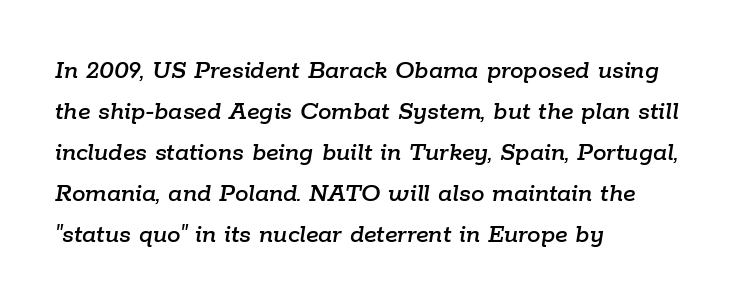
Q: Is the text italic (slanted)? A: Yes, it leans right by about 9 degrees.
Q: Is the text underlined? A: No.
Q: How is the paragraph aligned? A: Left-aligned.
Q: Is the spacing between letters normal or unusually wide? A: Normal.
Q: Is the spacing between lines tight, normal or loose? A: Normal.
